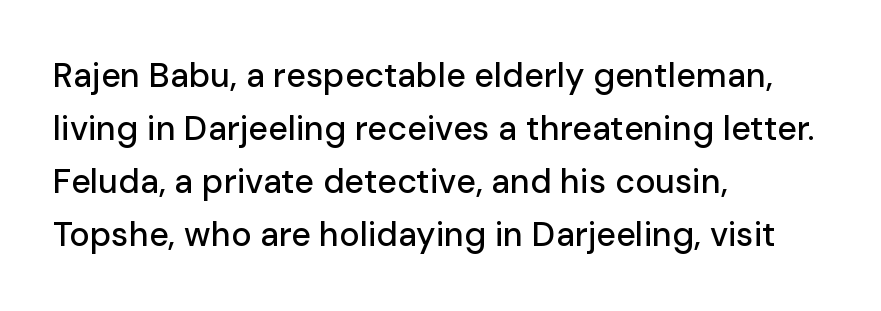
The letters stand upright; this is a roman face. Underlining? Definitely not there. Typographically, this falls in the sans-serif category. How would I describe the line gaps? Plain and ordinary. Nothing unusual about the tracking: characters are spaced as the font intends.
